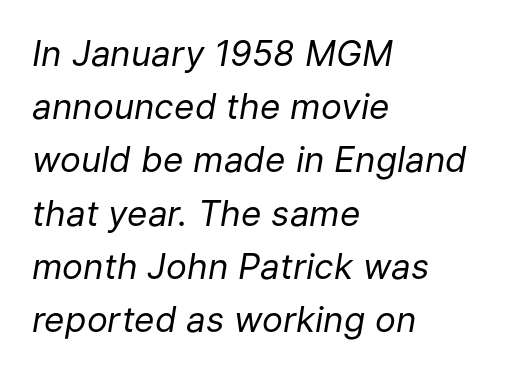
The image shows 35 px regular-weight type, italic (leaning right); set left-aligned, normal line spacing (1.52x), normal letter spacing, not underlined; low stroke contrast and a medium x-height.
